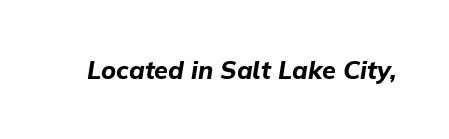
The image shows 25 px bold type, italic (leaning right); set normal letter spacing, not underlined.
